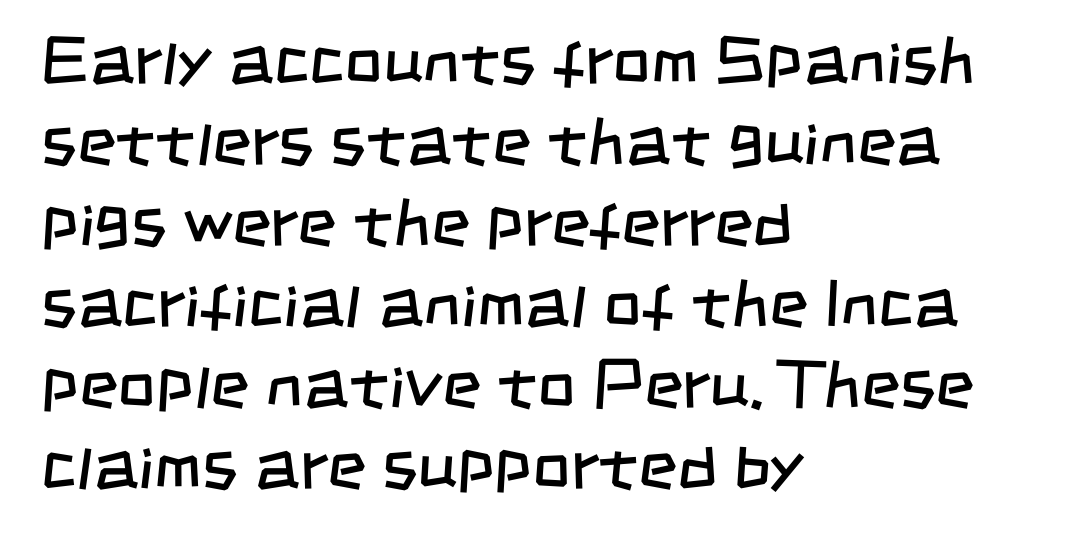
The image shows 67 px regular-weight, condensed sans-serif type; set left-aligned, line spacing 1.21x, normal letter spacing, not underlined; low stroke contrast and a large x-height.
